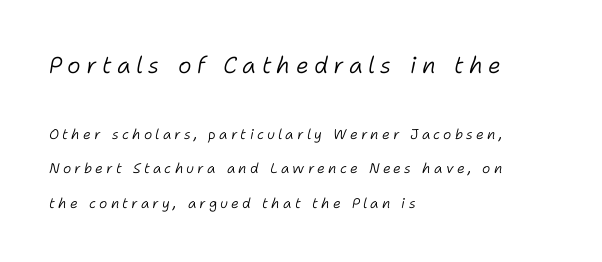
Descender tails drop into unmarked territory. The glyphs look as if they've been sheared to an angle. Is the letter spacing exaggerated? Yes — the characters are pushed far apart. Size hierarchy here favors the leading block over the trailing one. Interline gaps are noticeably wide in this sample. Is this a heavy cut? Hardly; it is regular or lighter.
